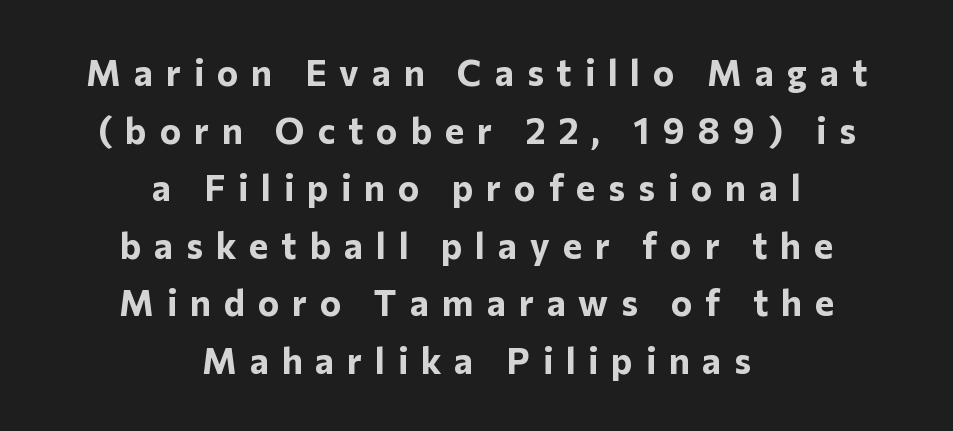
Type style note: lacks serifs. The passage shown has open, widely tracked lettering throughout. Character widths vary here, with narrow letters taking less room than wide ones. The letters stand straight up with perfectly vertical stems. Summary of vertical rhythm: regular, with standard interline spacing. The zone under the glyphs is completely vacant.
